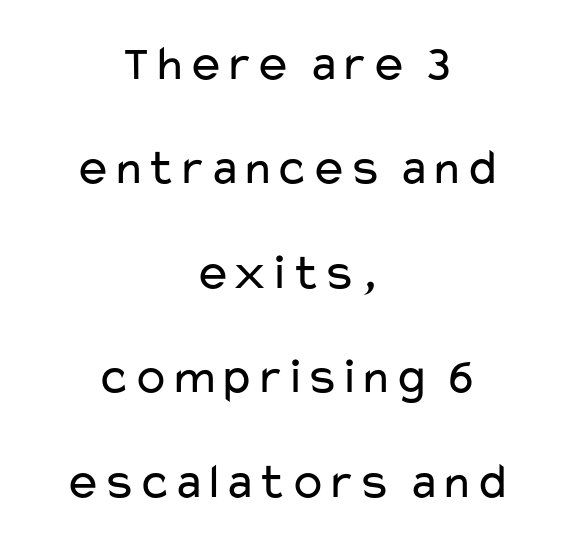
{"serif": "no", "italic": "no", "bold": "no", "weight": "regular", "width": "wide", "stroke_contrast": "low", "x_height": "medium", "monospaced": "no", "underline": "no", "align": "center", "line_spacing": "loose", "line_spacing_ratio": 2.09, "letter_spacing": "normal", "letter_spacing_em": 0.0, "glyph_px": 50}
